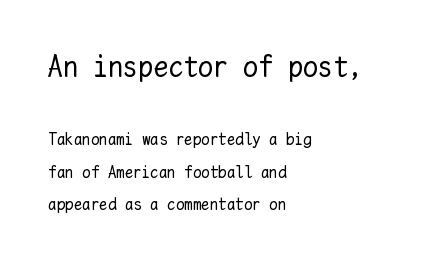
{"italic": "no", "bold": "no", "weight": "regular", "width": "normal", "stroke_contrast": "low", "x_height": "medium", "monospaced": "yes", "underline": "no", "align": "left", "line_spacing": "loose", "line_spacing_ratio": 1.91, "letter_spacing": "normal", "letter_spacing_em": 0.0, "larger_block": "first", "size_ratio": 1.76, "glyph_px": 30}
